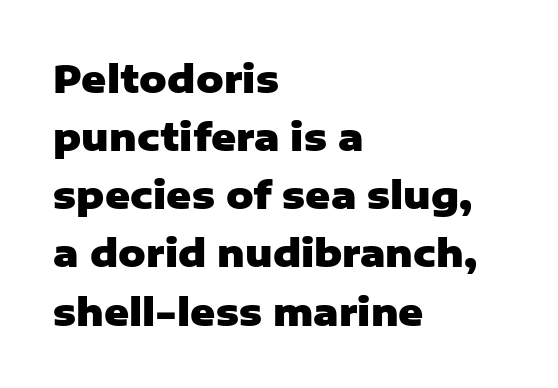
Q: Is the text bold? A: Yes.
Q: Is the text italic (slanted)? A: No, it is upright.
Q: Is the typeface a serif or a sans-serif typeface? A: Sans-serif.
Q: Is the text underlined? A: No.
Q: How is the paragraph aligned? A: Left-aligned.
Q: Is the spacing between letters normal or unusually wide? A: Normal.
Q: Is the spacing between lines tight, normal or loose? A: Normal.
Q: Width (condensed, normal, or wide)? A: Normal.
Q: Stroke contrast? A: Low.
Q: x-height? A: Medium.
Q: Monospaced? A: No.
